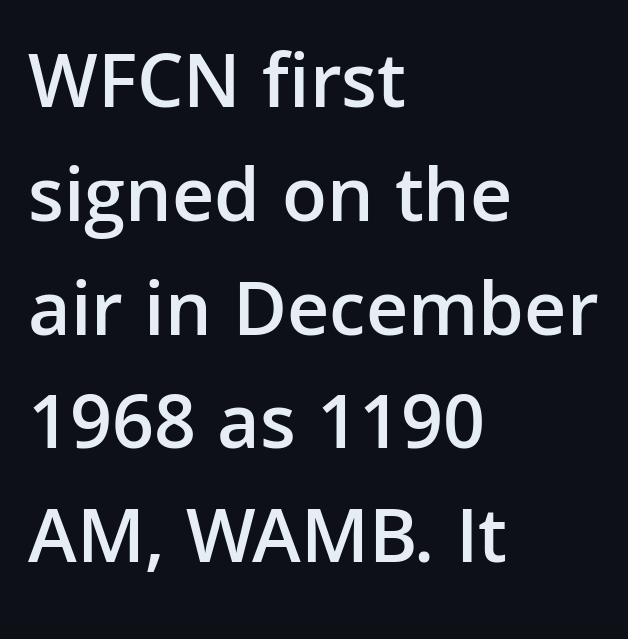
{"serif": "no", "italic": "no", "bold": "semi", "weight": "semibold", "width": "normal", "stroke_contrast": "low", "x_height": "medium", "monospaced": "no", "underline": "no", "align": "left", "line_spacing": "normal", "line_spacing_ratio": 1.44, "letter_spacing": "normal", "letter_spacing_em": 0.0, "glyph_px": 79}
